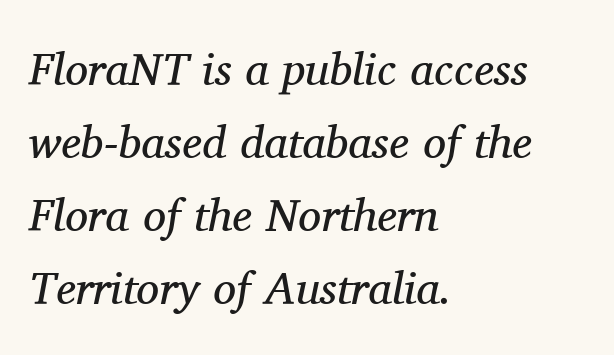
Heaviness? Minimal to ordinary, like unemphasized prose. The rag falls on the right side of this text block. Regular leading. The zone under the glyphs is completely vacant.
